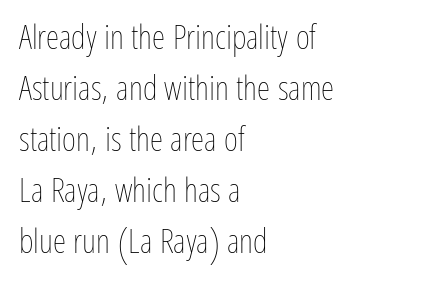
The image shows 34 px thin, condensed type, upright; set left-aligned, normal line spacing (1.5x), normal letter spacing, not underlined; low stroke contrast and a medium x-height.
